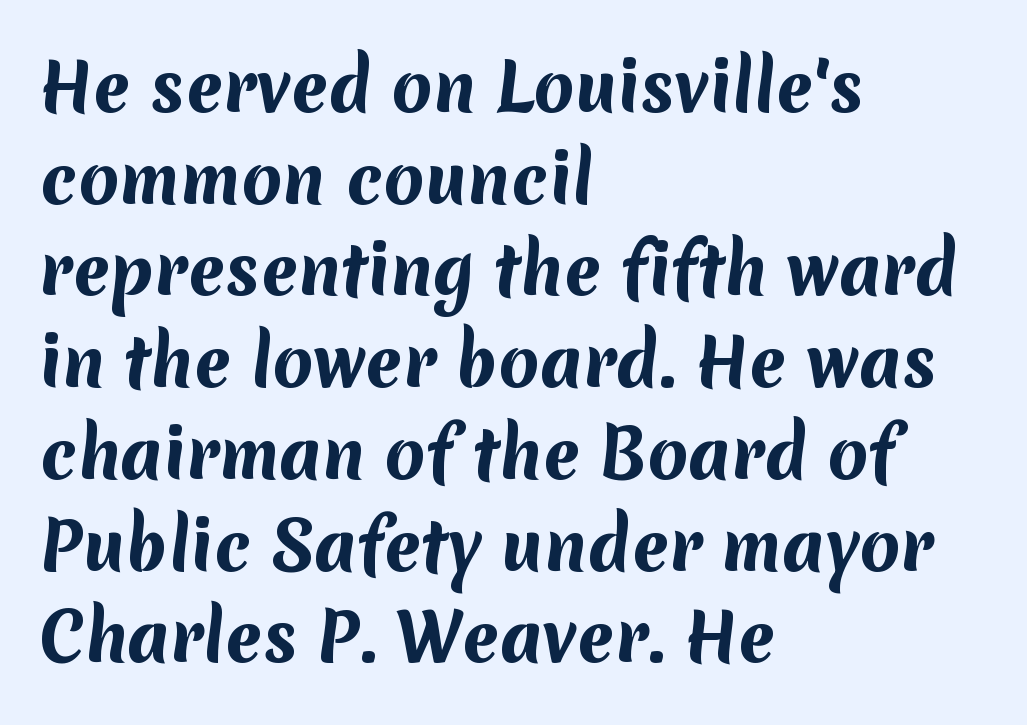
The image shows 66 px bold sans-serif type; set left-aligned, normal line spacing (1.39x), normal letter spacing, not underlined; medium stroke contrast and a medium x-height.
